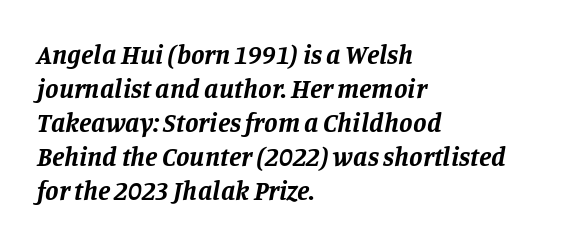
Q: Is the text bold? A: Yes.
Q: Is the text italic (slanted)? A: Yes, it leans right by about 11 degrees.
Q: Is the text underlined? A: No.
Q: How is the paragraph aligned? A: Left-aligned.
Q: Is the spacing between letters normal or unusually wide? A: Normal.
Q: Is the spacing between lines tight, normal or loose? A: Normal.
